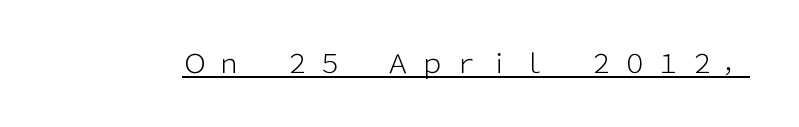
Weight: in the light-to-regular range. Notice how the stems are strictly vertical — no italics here. Characters follow at a spacing far wider than the type designer built in. Looks like someone drew a line under every word here.
